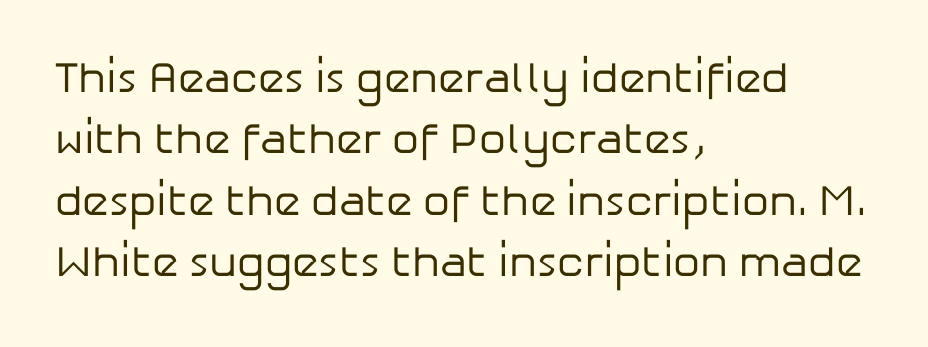
{"serif": "no", "italic": "no", "bold": "no", "weight": "regular", "width": "normal", "stroke_contrast": "low", "x_height": "medium", "monospaced": "no", "underline": "no", "align": "left", "line_spacing": "normal", "line_spacing_ratio": 1.43, "letter_spacing": "normal", "letter_spacing_em": 0.0, "glyph_px": 43}
